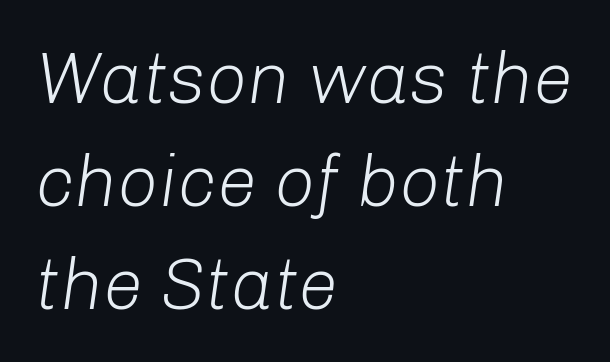
Leftover space on each line is placed entirely after the last word. Each row of text sits above clean, open space. Baseline-to-baseline distance is the conventional proportion of letter height. The font sits on the lighter half of the weight spectrum, regular included. This is oblique type, the kind used for emphasis or titles. Words appear dense and cohesive because spacing is normal.
